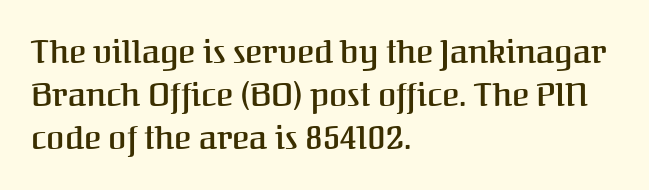
Q: Is the text bold? A: Semi-bold.
Q: Is the text italic (slanted)? A: No, it is upright.
Q: Is the typeface a serif or a sans-serif typeface? A: Serif.
Q: Is the text underlined? A: No.
Q: How is the paragraph aligned? A: Left-aligned.
Q: Is the spacing between letters normal or unusually wide? A: Normal.
Q: Is the spacing between lines tight, normal or loose? A: Normal.
Q: Width (condensed, normal, or wide)? A: Normal.
Q: Stroke contrast? A: Medium.
Q: x-height? A: Medium.
Q: Monospaced? A: No.
